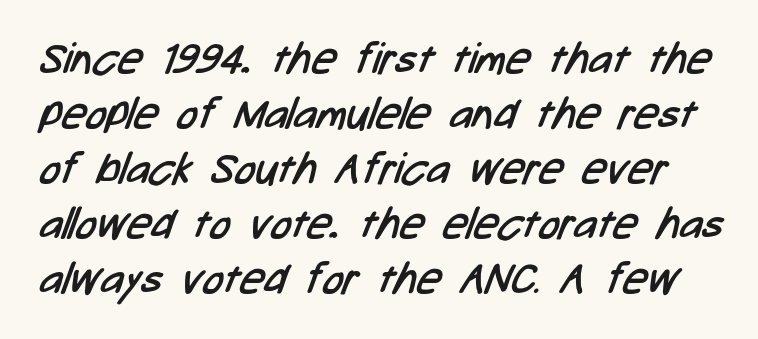
The image shows 43 px regular-weight, condensed sans-serif type; set normal line spacing (1.28x), normal letter spacing, not underlined; low stroke contrast and a medium x-height.
